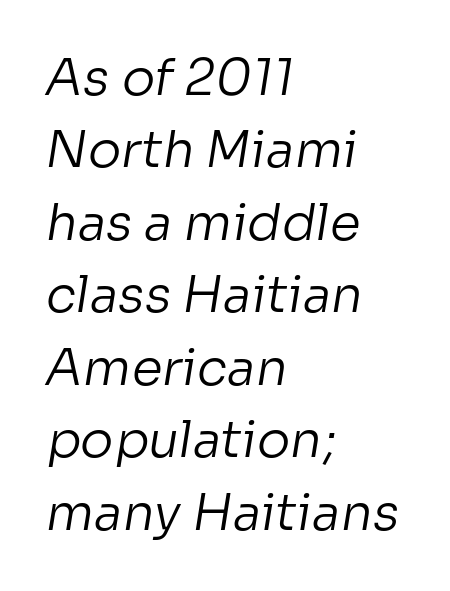
The passage shown stacks its lines at a standard gap. The rendering uses natural spacing where letterforms have individual widths. This rendering uses left alignment, leaving the right contour irregular. Check under the words: just untouched page.
